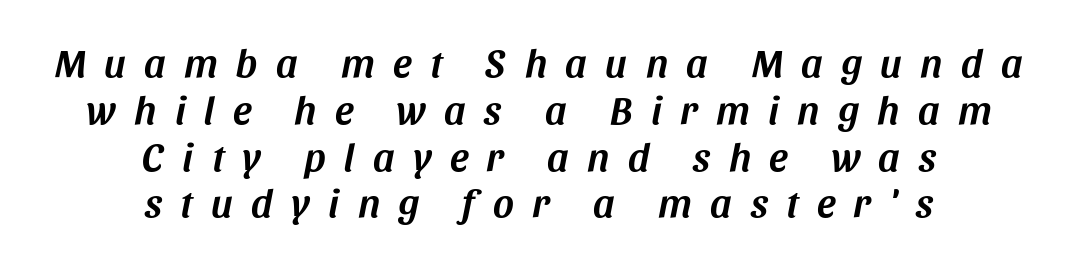
Compared with ordinary roman type, these characters are visibly tilted. Each letter keeps its own natural width here, so spacing adapts to shape. Is the block centered? Yes — each line is placed symmetrically about the middle. Spacing between characters has been opened up far beyond the box default. Decoration check: the copy has no underline.
